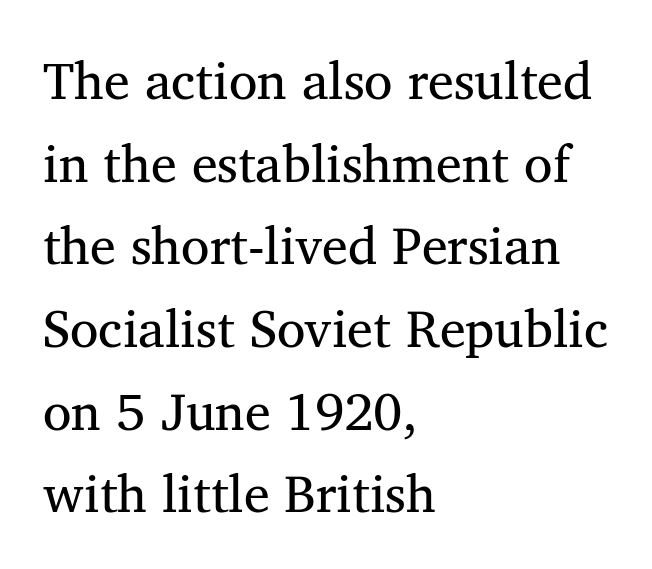
The image shows 52 px regular-weight serif type, upright; set left-aligned, normal line spacing (1.59x), normal letter spacing, not underlined; medium stroke contrast and a medium x-height.
